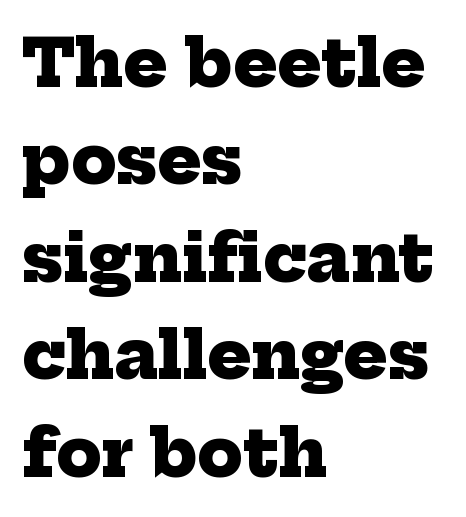
{"serif": "yes", "bold": "yes", "weight": "heavy", "width": "normal", "stroke_contrast": "low", "x_height": "medium", "monospaced": "no", "underline": "no", "align": "left", "line_spacing": "normal", "line_spacing_ratio": 1.5, "letter_spacing": "normal", "letter_spacing_em": 0.0, "glyph_px": 65}
